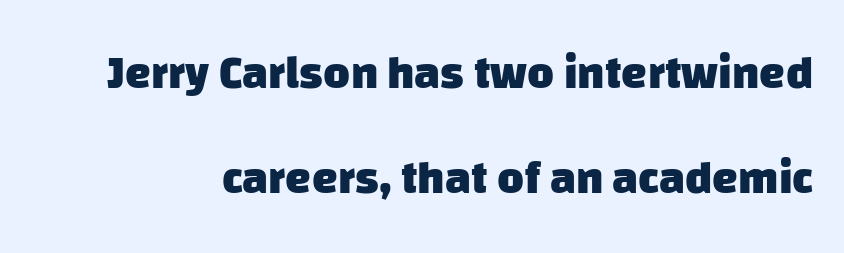
The image shows 46 px heavy sans-serif type; set loose line spacing (2.28x), normal letter spacing, not underlined; low stroke contrast and a large x-height.
